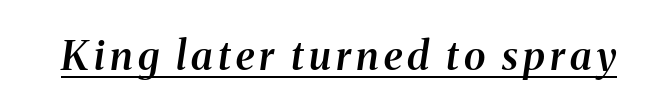
{"serif": "yes", "italic": "yes", "lean": "right", "slant_degrees": 8, "bold": "semi", "weight": "semibold", "width": "normal", "stroke_contrast": "medium", "x_height": "medium", "monospaced": "no", "underline": "yes", "glyph_px": 40}
